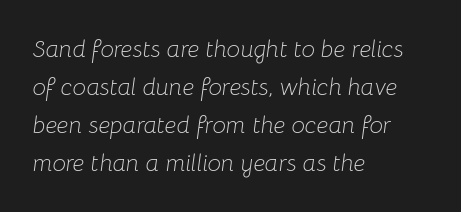
Q: Is the text bold? A: No.
Q: Is the text italic (slanted)? A: Yes, it leans right by about 8 degrees.
Q: Is the text underlined? A: No.
Q: How is the paragraph aligned? A: Left-aligned.
Q: Is the spacing between letters normal or unusually wide? A: Normal.
Q: Is the spacing between lines tight, normal or loose? A: Normal.
